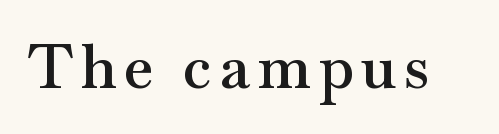
{"serif": "yes", "italic": "no", "bold": "semi", "weight": "semibold", "width": "wide", "stroke_contrast": "medium", "x_height": "small", "monospaced": "no", "underline": "no", "glyph_px": 60}
